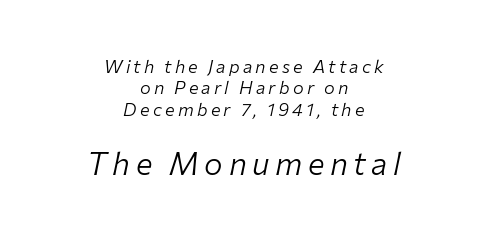
The passage shown is not bold in any degree. A typesetter would call this proportional, since set widths differ per character. Bare-footed words on every line. Does the bottom block carry the larger type? Yes, it does. Tall strokes in this sample are angled rather than plumb.
